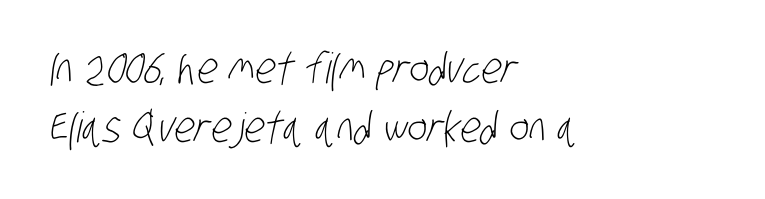
Q: Is the text bold? A: No.
Q: Is the typeface a serif or a sans-serif typeface? A: Sans-serif.
Q: Is the text underlined? A: No.
Q: How is the paragraph aligned? A: Left-aligned.
Q: Is the spacing between letters normal or unusually wide? A: Normal.
Q: Is the spacing between lines tight, normal or loose? A: Normal.
Q: Width (condensed, normal, or wide)? A: Condensed.
Q: Stroke contrast? A: Low.
Q: x-height? A: Large.
Q: Monospaced? A: No.
